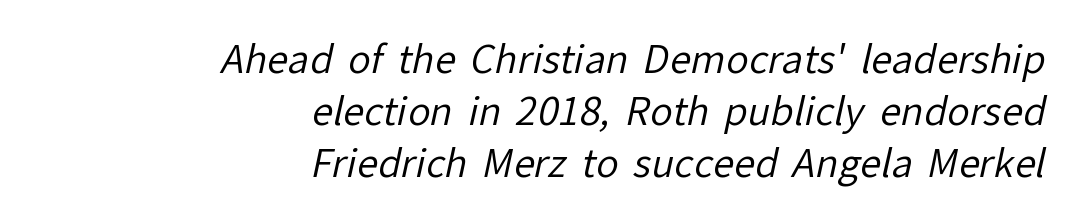
The letters advance in unequal steps, a hallmark of proportional type. Descender tails drop into unmarked territory. Compared with a flush-left layout, this one pins lines to the opposite, right side. Each stroke keeps to a modest, everyday thickness or less.
